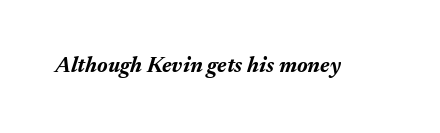
The image shows 22 px bold type, italic (leaning right); set normal letter spacing, not underlined.
